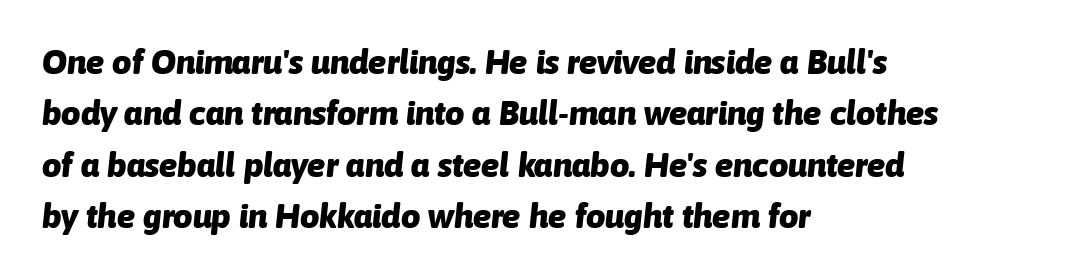
Each glyph is drawn with heavy, bold strokes. The passage shown stacks its lines at a standard gap. A typesetter would call this proportional, since set widths differ per character. Beneath every word, the page is bare.
